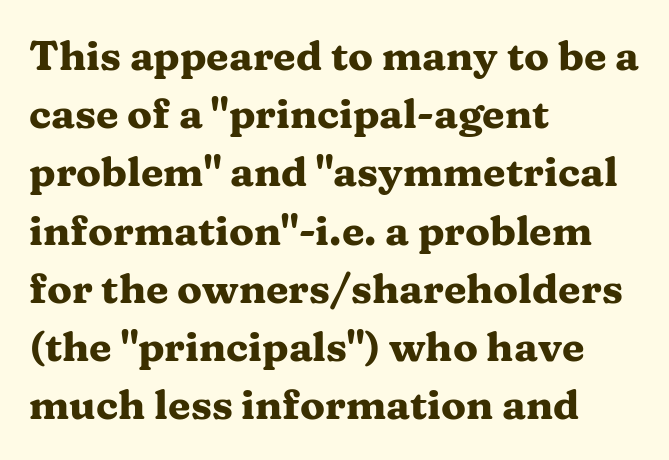
{"serif": "yes", "italic": "no", "bold": "yes", "weight": "heavy", "width": "wide", "stroke_contrast": "medium", "x_height": "medium", "monospaced": "no", "underline": "no", "align": "left", "line_spacing": "normal", "line_spacing_ratio": 1.42, "letter_spacing": "normal", "letter_spacing_em": 0.0, "glyph_px": 41}
